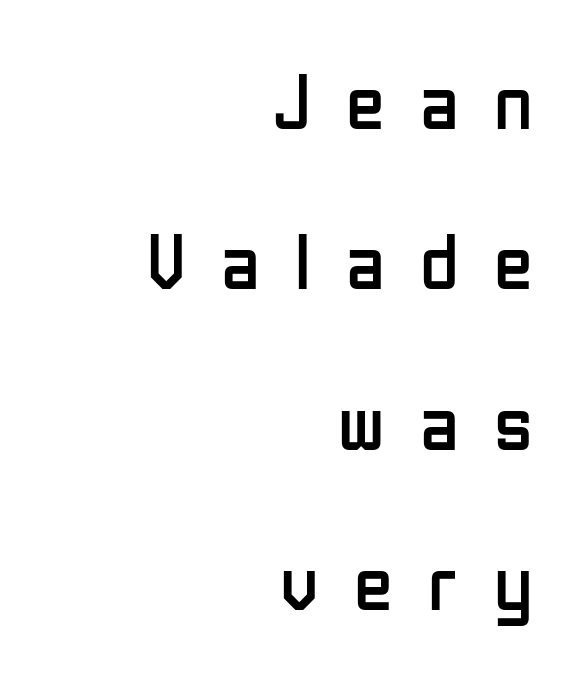
The image shows 79 px regular-weight, condensed sans-serif type, upright; set right-aligned, loose line spacing (2.03x), unusually wide letter spacing (+0.45 em), not underlined; low stroke contrast and a medium x-height.
